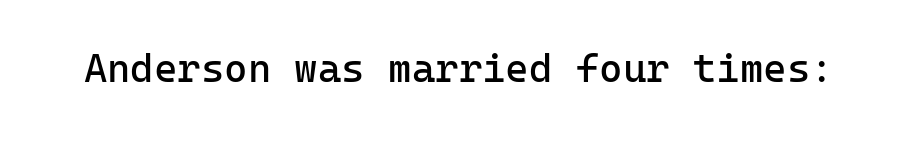
Each stroke keeps to a modest, everyday thickness or less. Beneath every word, the page is bare. Nothing sits at the stroke ends, so this counts as sans-serif. These lines are rendered in a fixed-pitch font.
